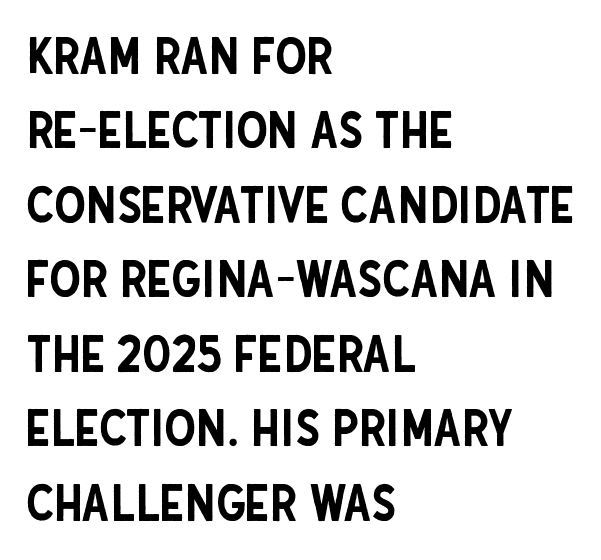
{"serif": "no", "italic": "no", "width": "condensed", "stroke_contrast": "low", "x_height": "large", "monospaced": "no", "underline": "no", "align": "left", "line_spacing": "normal", "line_spacing_ratio": 1.49, "letter_spacing": "normal", "letter_spacing_em": 0.0, "glyph_px": 50}
